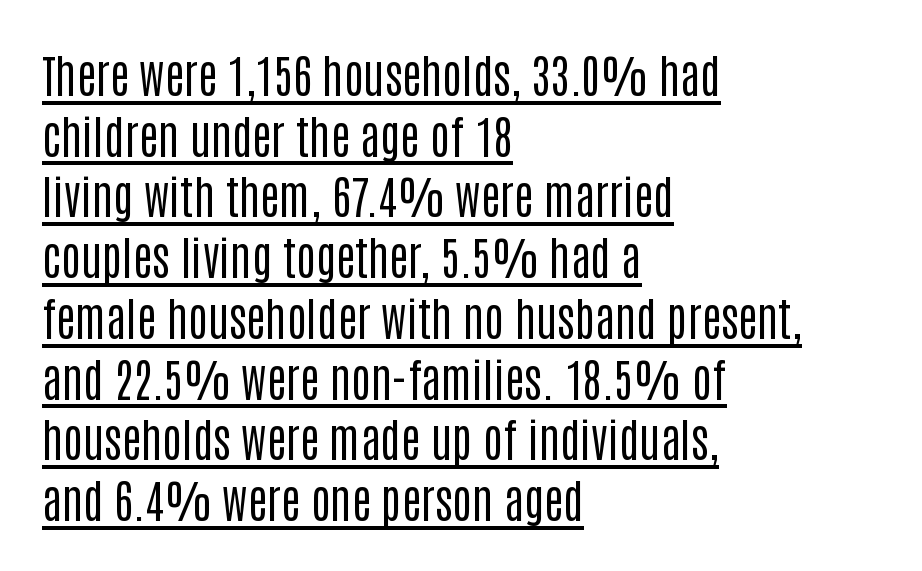
Q: Is the text bold? A: No.
Q: Is the text italic (slanted)? A: No, it is upright.
Q: Is the typeface a serif or a sans-serif typeface? A: Sans-serif.
Q: Is the text underlined? A: Yes.
Q: How is the paragraph aligned? A: Left-aligned.
Q: Is the spacing between letters normal or unusually wide? A: Normal.
Q: Is the spacing between lines tight, normal or loose? A: Normal.
Q: Width (condensed, normal, or wide)? A: Condensed.
Q: Stroke contrast? A: Low.
Q: x-height? A: Large.
Q: Monospaced? A: No.
